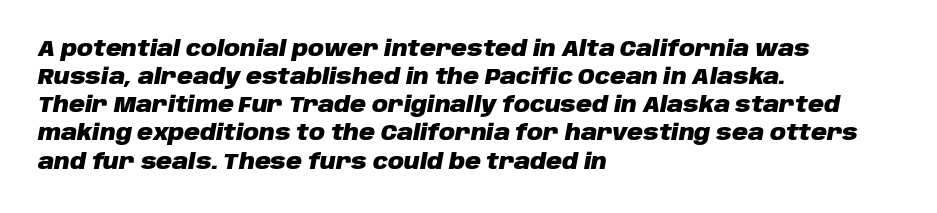
Q: Is the text bold? A: Yes.
Q: Is the text italic (slanted)? A: Yes, it leans right by about 10 degrees.
Q: Is the text underlined? A: No.
Q: How is the paragraph aligned? A: Left-aligned.
Q: Is the spacing between letters normal or unusually wide? A: Normal.
Q: Is the spacing between lines tight, normal or loose? A: Normal.
